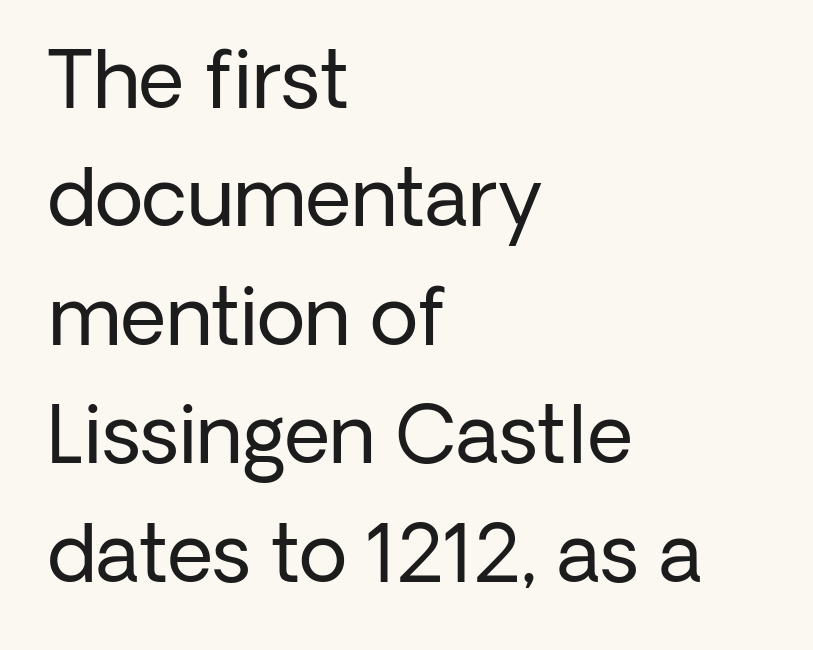
Each new line begins a customary step beneath the previous one. Italic: no, the glyphs are upright roman. Line starts are locked; line ends wander. The weight tops out at a normal text grade. Spacing between characters is what you'd get straight out of the box.
